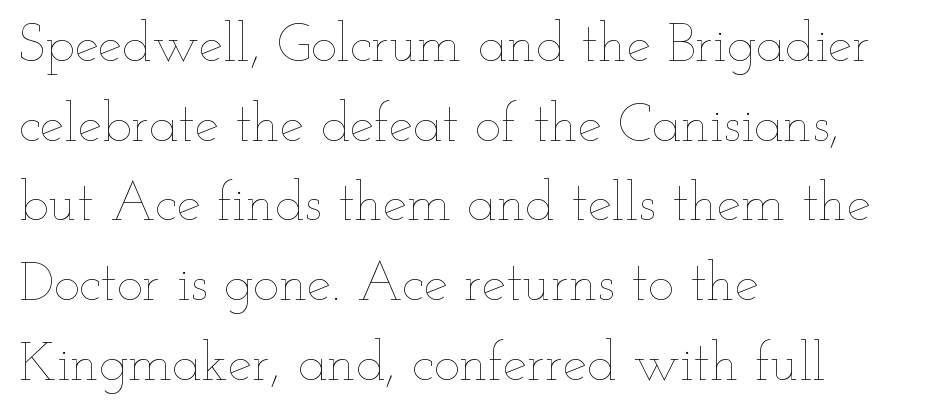
Q: Is the text bold? A: No.
Q: Is the text italic (slanted)? A: No, it is upright.
Q: Is the text underlined? A: No.
Q: How is the paragraph aligned? A: Left-aligned.
Q: Is the spacing between letters normal or unusually wide? A: Normal.
Q: Is the spacing between lines tight, normal or loose? A: Normal.
Q: Width (condensed, normal, or wide)? A: Wide.
Q: Stroke contrast? A: Low.
Q: x-height? A: Small.
Q: Monospaced? A: No.
